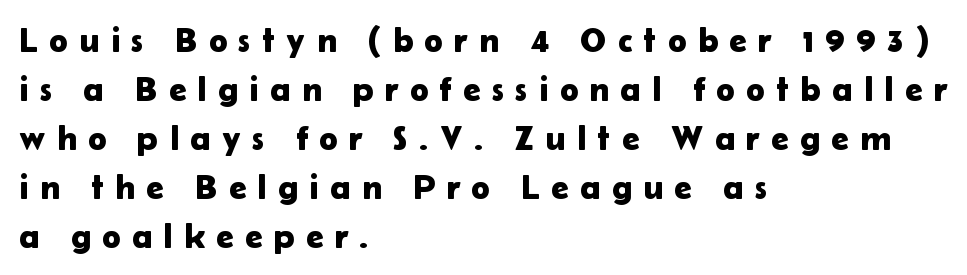
{"serif": "no", "italic": "no", "width": "normal", "stroke_contrast": "low", "x_height": "medium", "monospaced": "no", "underline": "no", "align": "left", "line_spacing": "normal", "line_spacing_ratio": 1.4, "letter_spacing": "wide", "letter_spacing_em": 0.32, "glyph_px": 35}
